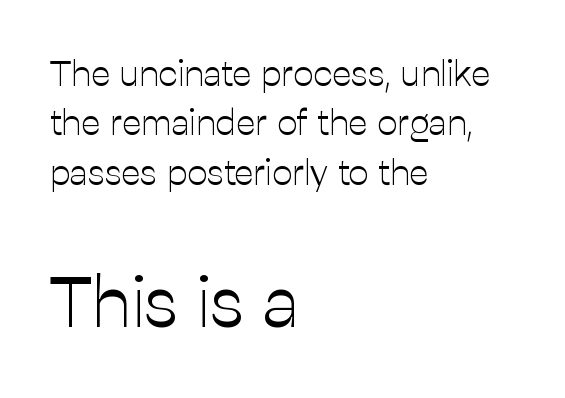
Whoever set this made the second block the dominant, larger element. Unmarked baselines from the first word to the last. Posture: vertical. The ragged edge is on the right, which tells us the setting is flush left. Each letter keeps its own natural width here, so spacing adapts to shape.
